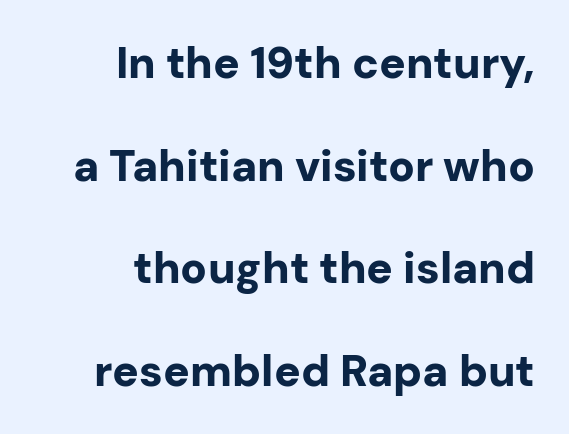
{"serif": "no", "italic": "no", "bold": "yes", "weight": "bold", "width": "normal", "stroke_contrast": "low", "x_height": "medium", "monospaced": "no", "underline": "no", "align": "right", "line_spacing": "loose", "line_spacing_ratio": 2.33, "letter_spacing": "normal", "letter_spacing_em": 0.0, "glyph_px": 44}
